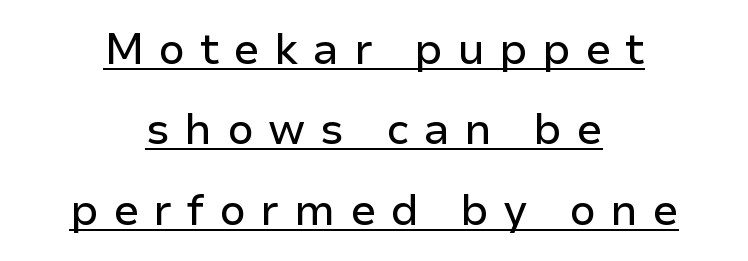
The letters stand straight up with perfectly vertical stems. Type style note: lacks serifs. Quick note: underline on. Visually the block forms a symmetrical silhouette, jagged on both flanks. You could only call the tracking loose — the letters float apart.
